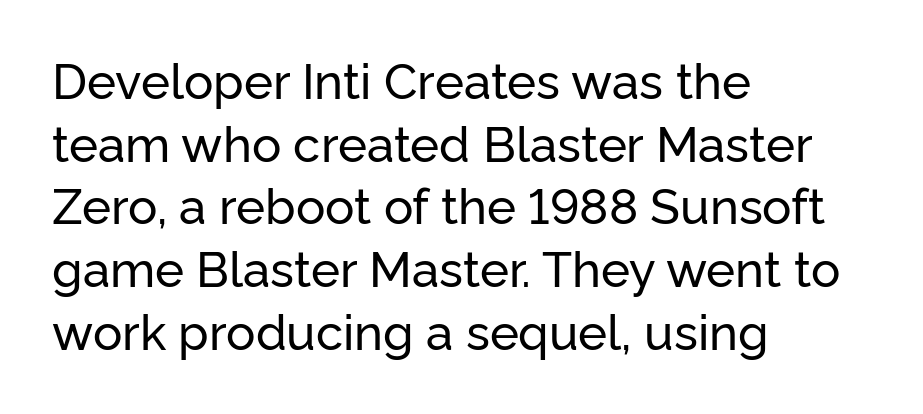
The passage shown is typeset with a sans-serif family. The foot of each line stays bare and open. Character widths vary here, with narrow letters taking less room than wide ones. The lettering holds an erect, upright posture throughout. Honestly, the letter spacing is just normal — you wouldn't notice it.
